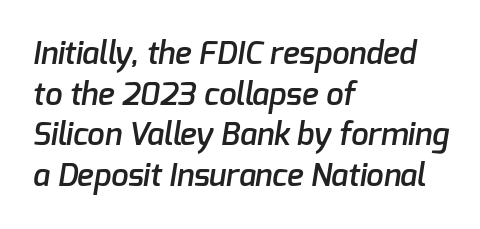
Q: Is the text bold? A: Semi-bold.
Q: Is the typeface a serif or a sans-serif typeface? A: Sans-serif.
Q: Is the text underlined? A: No.
Q: How is the paragraph aligned? A: Left-aligned.
Q: Is the spacing between letters normal or unusually wide? A: Normal.
Q: Is the spacing between lines tight, normal or loose? A: Normal.
Q: Width (condensed, normal, or wide)? A: Normal.
Q: Stroke contrast? A: Low.
Q: x-height? A: Medium.
Q: Monospaced? A: No.
